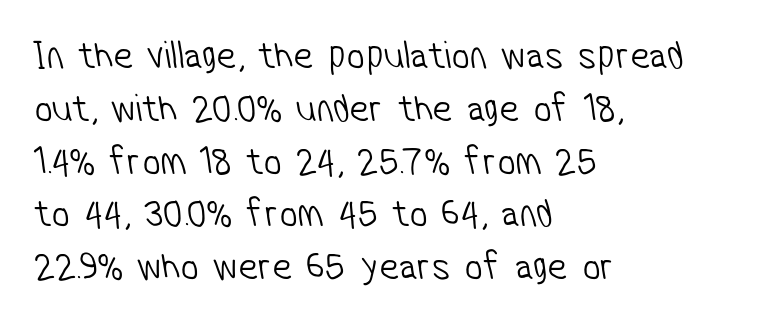
Q: Is the text bold? A: No.
Q: Is the typeface a serif or a sans-serif typeface? A: Sans-serif.
Q: Is the text underlined? A: No.
Q: How is the paragraph aligned? A: Left-aligned.
Q: Is the spacing between letters normal or unusually wide? A: Normal.
Q: Is the spacing between lines tight, normal or loose? A: Normal.
Q: Width (condensed, normal, or wide)? A: Condensed.
Q: Stroke contrast? A: Low.
Q: x-height? A: Medium.
Q: Monospaced? A: No.
